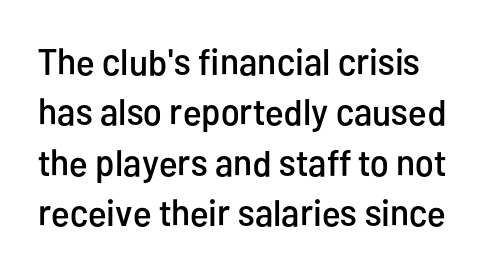
Nobody drew a line under any word here. The letters advance in unequal steps, a hallmark of proportional type. Vertical spacing — default. Notice how the stems are strictly vertical — no italics here. Words appear dense and cohesive because spacing is normal.
